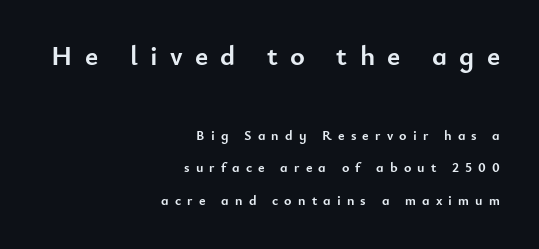
Q: Is the text bold? A: Yes.
Q: Is the text italic (slanted)? A: No, it is upright.
Q: Is the typeface a serif or a sans-serif typeface? A: Sans-serif.
Q: Is the text underlined? A: No.
Q: How is the paragraph aligned? A: Right-aligned.
Q: Is the spacing between letters normal or unusually wide? A: Unusually wide.
Q: Is the spacing between lines tight, normal or loose? A: Loose.
Q: Which block of text is set in a larger size, the first (top) or the second (bottom)? A: The first (top) one.
Q: Width (condensed, normal, or wide)? A: Normal.
Q: Stroke contrast? A: Low.
Q: x-height? A: Small.
Q: Monospaced? A: No.
